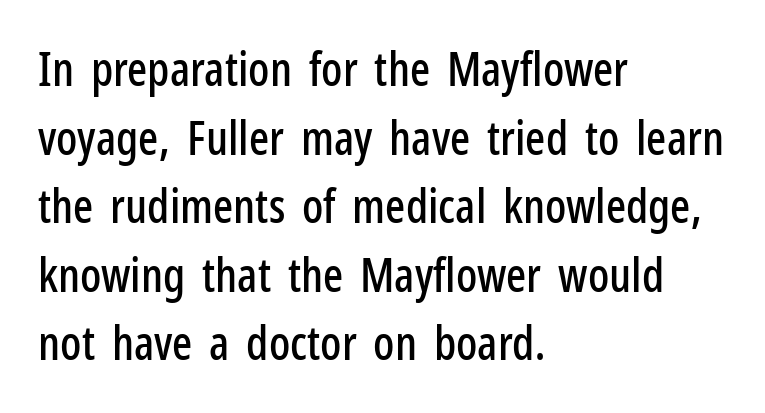
{"serif": "no", "italic": "no", "width": "condensed", "stroke_contrast": "low", "x_height": "medium", "monospaced": "no", "underline": "no", "align": "left", "line_spacing": "normal", "line_spacing_ratio": 1.46, "letter_spacing": "normal", "letter_spacing_em": 0.0, "glyph_px": 47}
